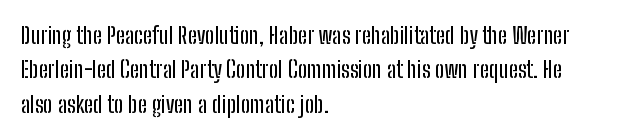
The specimen omits any rule beneath the text block's lines. The line-height multiplier appears to be the usual default. Posture: upright roman. The letters sit at their default tracking, neither squeezed nor spread.
